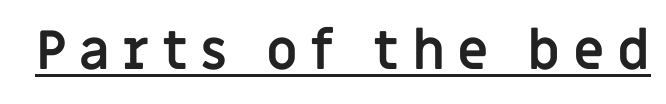
Q: Is the text bold? A: Yes.
Q: Is the text italic (slanted)? A: No, it is upright.
Q: Is the typeface a serif or a sans-serif typeface? A: Sans-serif.
Q: Is the text underlined? A: Yes.
Q: Is the spacing between letters normal or unusually wide? A: Unusually wide.
Q: Width (condensed, normal, or wide)? A: Normal.
Q: Stroke contrast? A: Low.
Q: x-height? A: Large.
Q: Monospaced? A: No.
